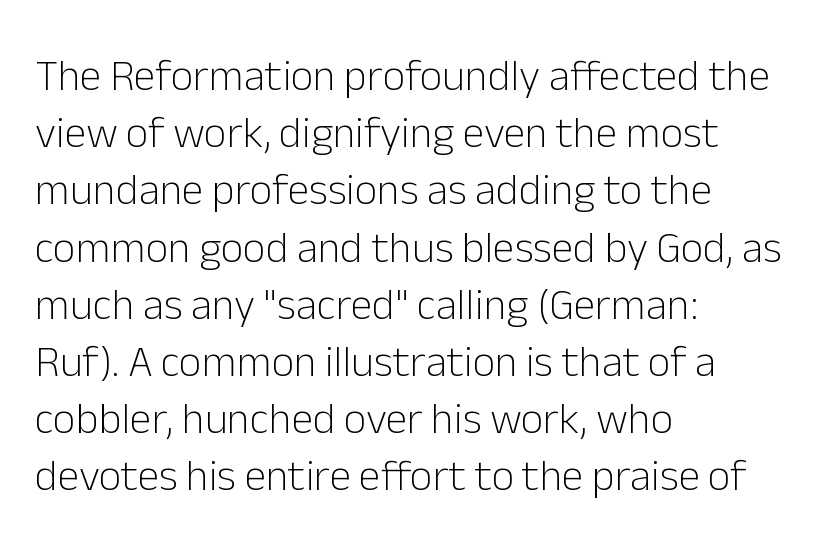
Heaviness? Minimal to ordinary, like unemphasized prose. The letters stand upright; this is a roman face. Line spacing here is normal. There is no visible air inserted between adjacent glyphs. Visually the block forms a straight wall on the left and a jagged coastline on the right. Varying glyph widths throughout — classic text-font behaviour.
